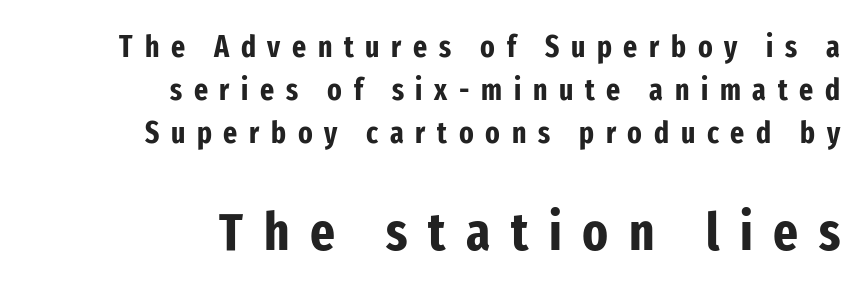
{"serif": "no", "italic": "no", "bold": "yes", "weight": "bold", "width": "condensed", "stroke_contrast": "low", "x_height": "medium", "monospaced": "no", "underline": "no", "align": "right", "line_spacing": "normal", "line_spacing_ratio": 1.44, "letter_spacing": "wide", "letter_spacing_em": 0.39, "larger_block": "second", "size_ratio": 1.77, "glyph_px": 53}
